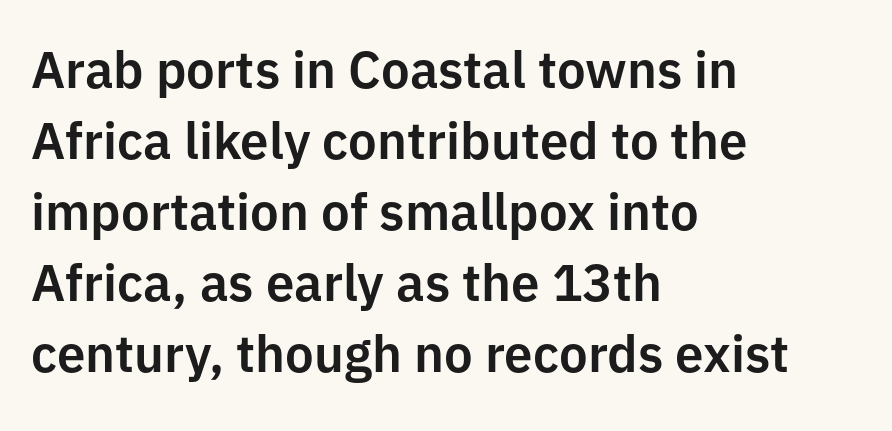
{"serif": "no", "italic": "no", "width": "normal", "stroke_contrast": "low", "x_height": "medium", "monospaced": "no", "underline": "no", "align": "left", "line_spacing": "normal", "line_spacing_ratio": 1.39, "letter_spacing": "normal", "letter_spacing_em": 0.0, "glyph_px": 51}
